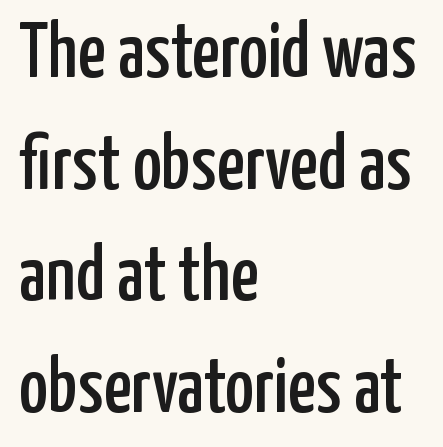
Teacher's note: observe the even left margin — that is flush-left alignment. Is this a fixed-width face? No — the glyphs have proportional, varying widths. Nobody touched the tracking dial on this one. Typographically, this falls in the sans-serif category. Does the leading feel generous? No, just average.
